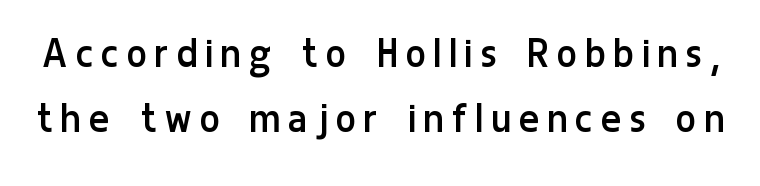
Every stem runs plumb, perpendicular to the baseline. Quick note: underline off. Do the characters align in a grid? No, the font is proportional. Serif or sans? Sans — the stroke terminals are bare.
